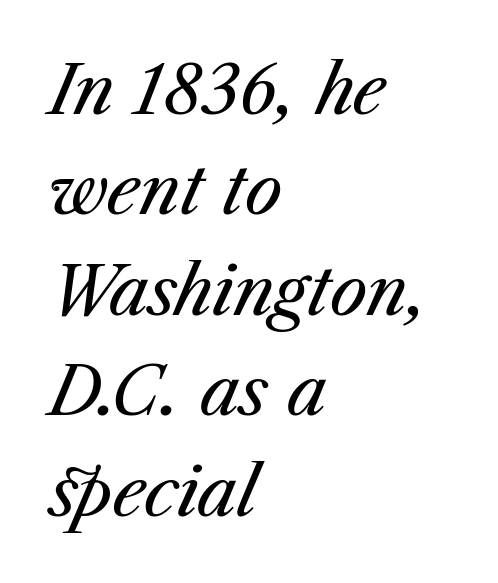
The image shows 67 px regular-weight type, italic (leaning right); set left-aligned, normal line spacing (1.5x), normal letter spacing, not underlined; medium stroke contrast and a medium x-height.
